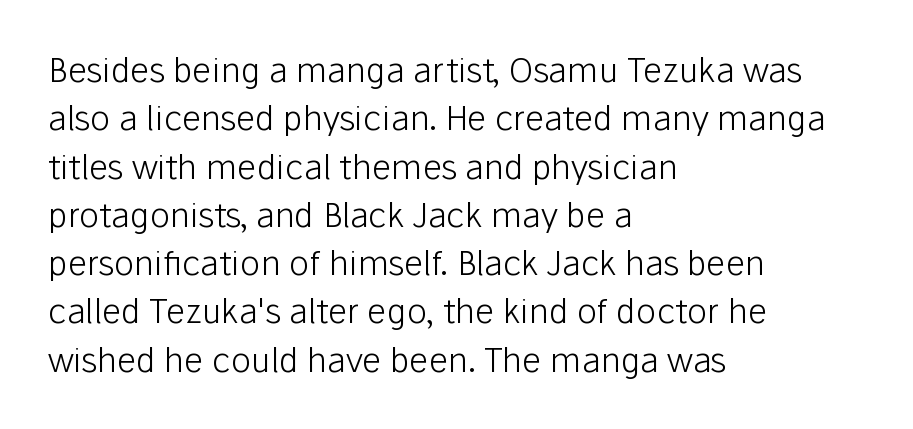
Q: Is the text bold? A: No.
Q: Is the text italic (slanted)? A: No, it is upright.
Q: Is the typeface a serif or a sans-serif typeface? A: Sans-serif.
Q: Is the text underlined? A: No.
Q: How is the paragraph aligned? A: Left-aligned.
Q: Is the spacing between letters normal or unusually wide? A: Normal.
Q: Is the spacing between lines tight, normal or loose? A: Normal.
Q: Width (condensed, normal, or wide)? A: Normal.
Q: Stroke contrast? A: Low.
Q: x-height? A: Medium.
Q: Monospaced? A: No.
